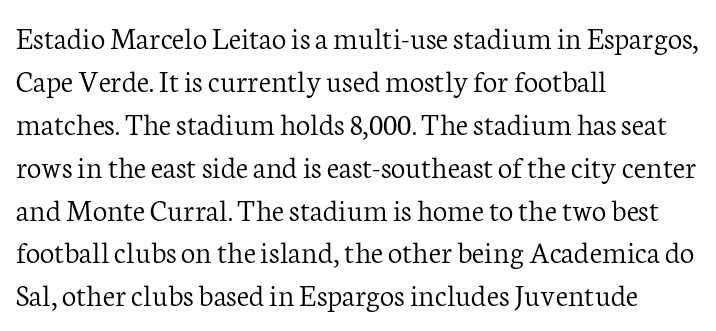
{"serif": "yes", "italic": "no", "bold": "no", "weight": "light", "width": "normal", "stroke_contrast": "low", "x_height": "medium", "monospaced": "no", "underline": "no", "align": "left", "line_spacing": "normal", "line_spacing_ratio": 1.34, "letter_spacing": "normal", "letter_spacing_em": 0.0, "glyph_px": 32}
